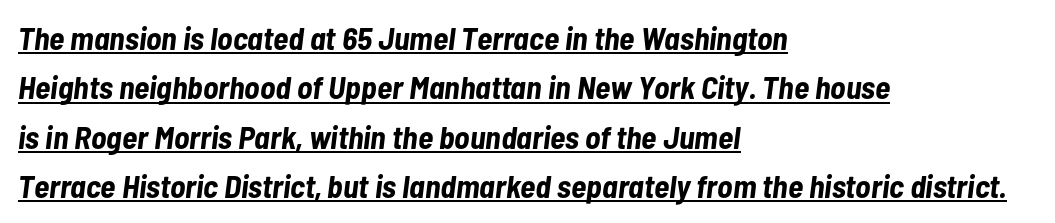
Plenty of ink on the page — the face is bold. Descenders here cross a horizontal rule under the line. The text block is weighted toward the left margin, trailing off unevenly rightward. Here the designer chose a conventional face with non-uniform glyph widths. The line texture is even and compact thanks to regular tracking.
